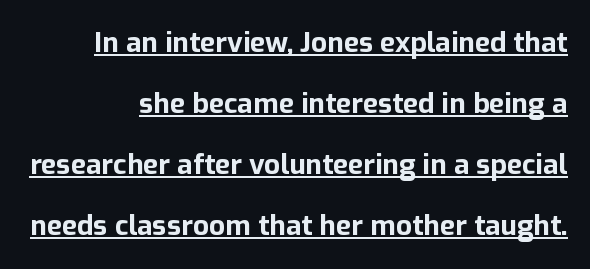
Q: Is the text bold? A: Yes.
Q: Is the text italic (slanted)? A: No, it is upright.
Q: Is the typeface a serif or a sans-serif typeface? A: Sans-serif.
Q: Is the text underlined? A: Yes.
Q: How is the paragraph aligned? A: Right-aligned.
Q: Is the spacing between letters normal or unusually wide? A: Normal.
Q: Is the spacing between lines tight, normal or loose? A: Loose.
Q: Width (condensed, normal, or wide)? A: Normal.
Q: Stroke contrast? A: Low.
Q: x-height? A: Medium.
Q: Monospaced? A: No.
